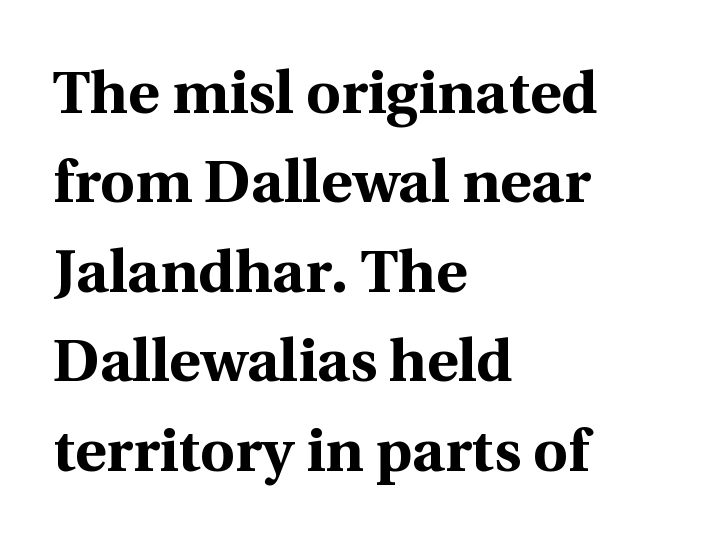
{"serif": "yes", "italic": "no", "bold": "yes", "weight": "bold", "width": "normal", "x_height": "medium", "monospaced": "no", "underline": "no", "align": "left", "line_spacing": "normal", "line_spacing_ratio": 1.49, "letter_spacing": "normal", "letter_spacing_em": 0.0, "glyph_px": 60}
